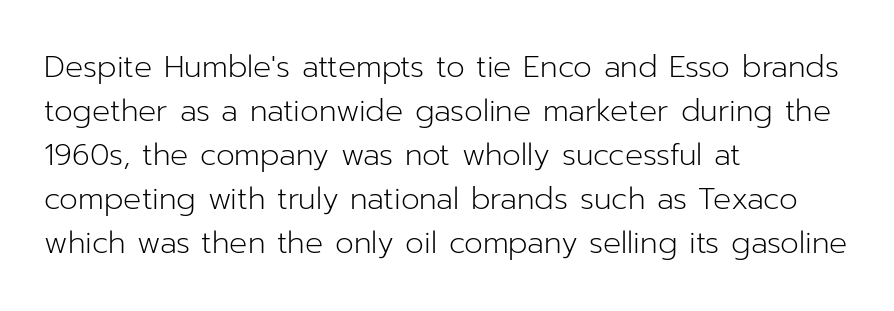
The image shows 30 px light sans-serif type, upright; set left-aligned, normal line spacing (1.47x), normal letter spacing, not underlined; low stroke contrast and a medium x-height.
